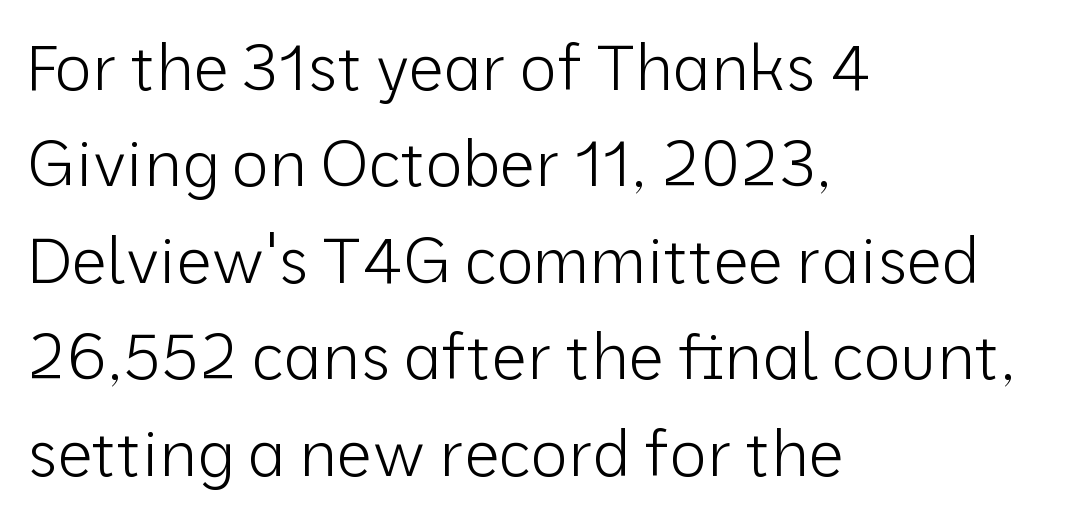
{"serif": "no", "italic": "no", "bold": "no", "weight": "light", "width": "normal", "stroke_contrast": "low", "x_height": "medium", "monospaced": "no", "underline": "no", "align": "left", "line_spacing": "normal", "line_spacing_ratio": 1.53, "letter_spacing": "normal", "letter_spacing_em": 0.0, "glyph_px": 63}
